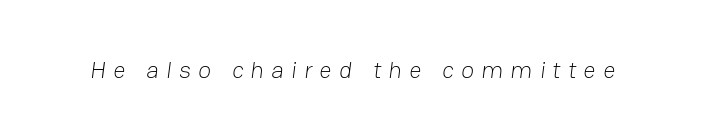
This is not heavy type; no bold has been used. Honestly, there is no underline to notice here at all. Tracking value appears strongly positive — letters spread wide.
